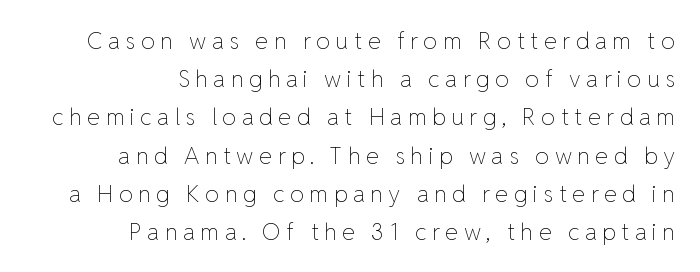
Q: Is the text bold? A: No.
Q: Is the text italic (slanted)? A: No, it is upright.
Q: Is the text underlined? A: No.
Q: How is the paragraph aligned? A: Right-aligned.
Q: Is the spacing between letters normal or unusually wide? A: Unusually wide.
Q: Is the spacing between lines tight, normal or loose? A: Normal.
